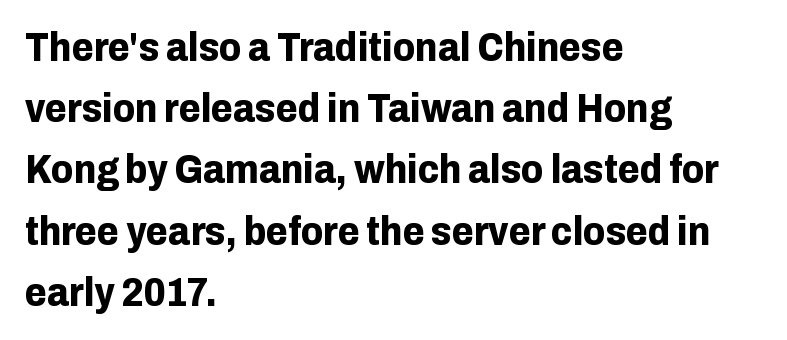
The image shows 40 px bold sans-serif type, upright; set left-aligned, normal line spacing (1.53x), normal letter spacing, not underlined; low stroke contrast and a medium x-height.
